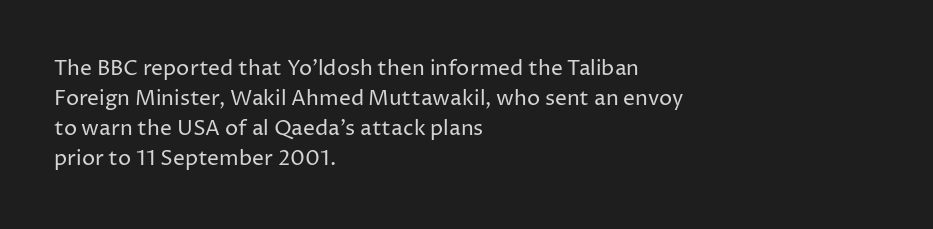
Compared with typical body copy, the letter spacing here is the same. The text block is weighted toward the left margin, trailing off unevenly rightward. The foot of each line stays bare and open. Evenly set lines give the paragraph a standard silhouette. Stroke thickness stays within the range of a standard reading face or lighter.
